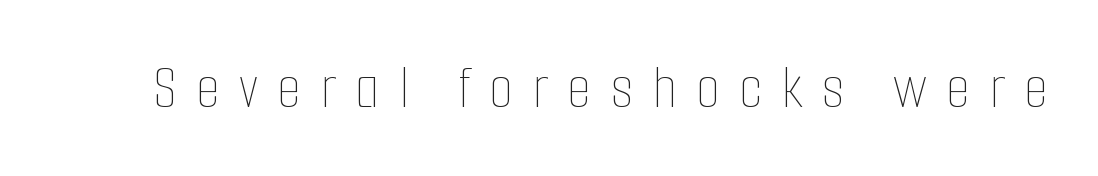
Q: Is the text bold? A: No.
Q: Is the text italic (slanted)? A: No, it is upright.
Q: Is the text underlined? A: No.
Q: Is the spacing between letters normal or unusually wide? A: Unusually wide.
Q: Width (condensed, normal, or wide)? A: Condensed.
Q: Stroke contrast? A: Low.
Q: x-height? A: Medium.
Q: Monospaced? A: No.
